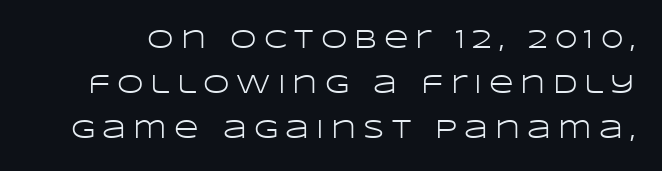
Does the leading feel generous? No, just average. Here the glyphs are tracked loosely, breaking word shapes into spaced letters. The area under the type is left untouched. Compared with a typical body face, this is equally light or lighter still.
